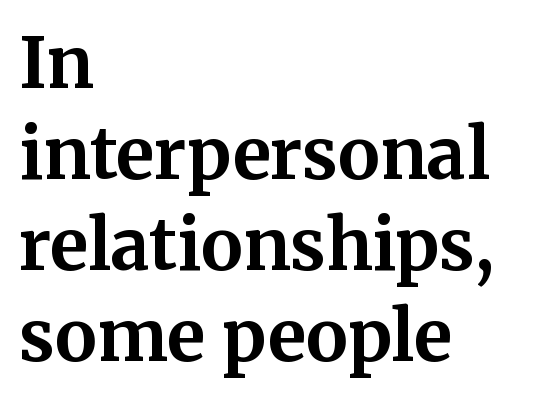
{"serif": "yes", "italic": "no", "bold": "yes", "weight": "bold", "width": "normal", "stroke_contrast": "medium", "x_height": "medium", "monospaced": "no", "underline": "no", "align": "left", "line_spacing": "normal", "line_spacing_ratio": 1.3, "letter_spacing": "normal", "letter_spacing_em": 0.0, "glyph_px": 70}
